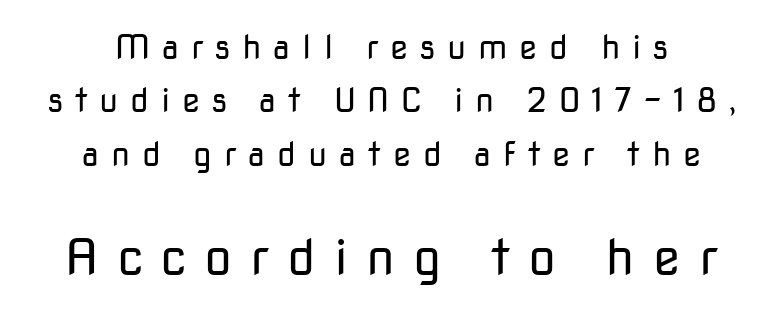
Q: Is the text bold? A: No.
Q: Is the text italic (slanted)? A: No, it is upright.
Q: Is the typeface a serif or a sans-serif typeface? A: Sans-serif.
Q: Is the text underlined? A: No.
Q: How is the paragraph aligned? A: Centered.
Q: Is the spacing between letters normal or unusually wide? A: Unusually wide.
Q: Is the spacing between lines tight, normal or loose? A: Normal.
Q: Which block of text is set in a larger size, the first (top) or the second (bottom)? A: The second (bottom) one.
Q: Width (condensed, normal, or wide)? A: Normal.
Q: Stroke contrast? A: Low.
Q: x-height? A: Medium.
Q: Monospaced? A: No.
